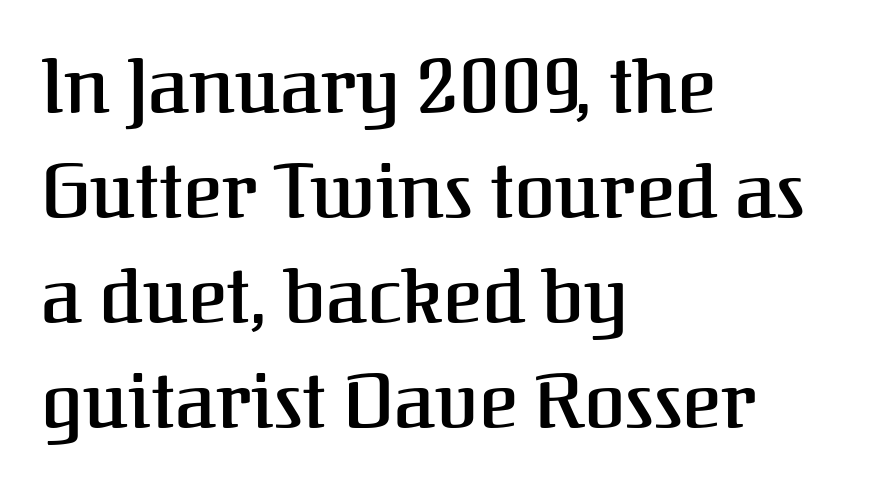
The image shows 75 px serif type, upright; set left-aligned, normal line spacing (1.4x), normal letter spacing, not underlined; medium stroke contrast and a medium x-height.
